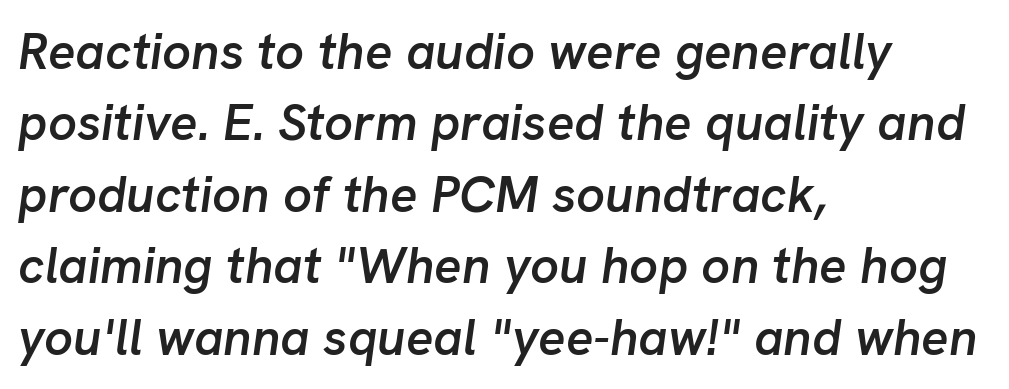
Q: Is the text bold? A: Semi-bold.
Q: Is the text italic (slanted)? A: Yes, it leans right by about 8 degrees.
Q: Is the text underlined? A: No.
Q: How is the paragraph aligned? A: Left-aligned.
Q: Is the spacing between letters normal or unusually wide? A: Normal.
Q: Is the spacing between lines tight, normal or loose? A: Normal.
Q: Width (condensed, normal, or wide)? A: Normal.
Q: Stroke contrast? A: Low.
Q: x-height? A: Medium.
Q: Monospaced? A: No.
